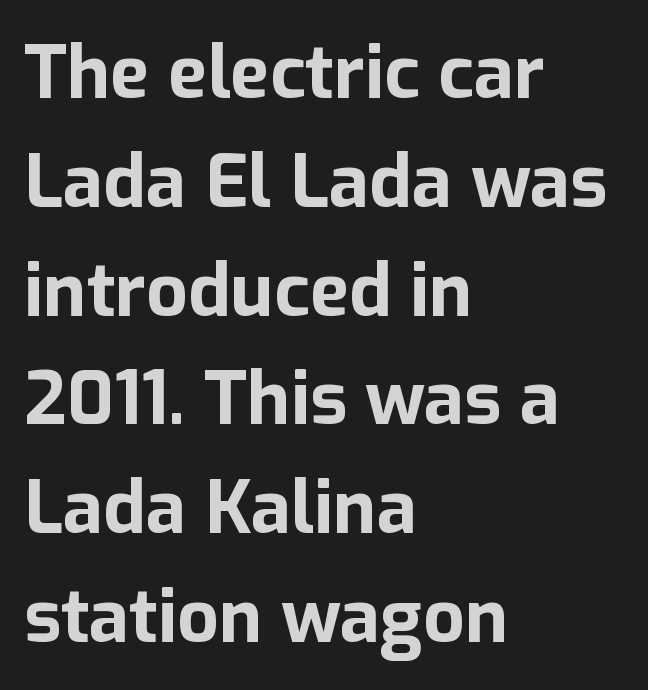
Q: Is the text bold? A: Yes.
Q: Is the text italic (slanted)? A: No, it is upright.
Q: Is the typeface a serif or a sans-serif typeface? A: Sans-serif.
Q: Is the text underlined? A: No.
Q: How is the paragraph aligned? A: Left-aligned.
Q: Is the spacing between letters normal or unusually wide? A: Normal.
Q: Is the spacing between lines tight, normal or loose? A: Normal.
Q: Width (condensed, normal, or wide)? A: Normal.
Q: Stroke contrast? A: Low.
Q: x-height? A: Medium.
Q: Monospaced? A: No.
